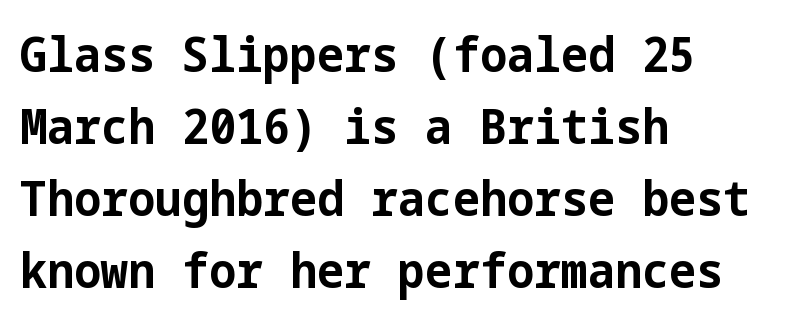
The strip under each line holds only bare page. In terms of letterspacing, this is plain default setting. Weight check: bold — yes, fully. Every stem runs plumb, perpendicular to the baseline.
